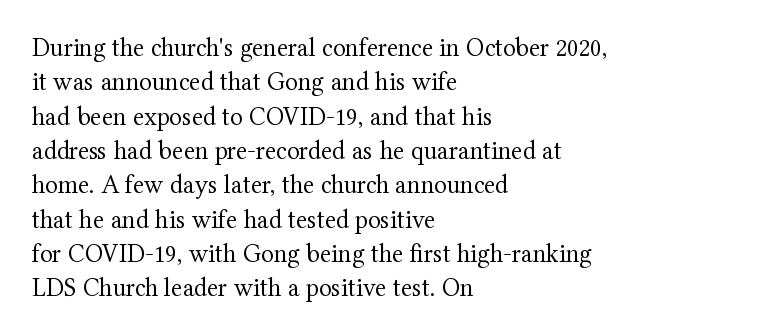
Leftover space on each line is placed entirely after the last word. Notice how the stems are strictly vertical — no italics here. The rendering uses a moderate line-height, typical for paragraphs. Underlining? Definitely not there. A light-to-regular cut is what we see here.
